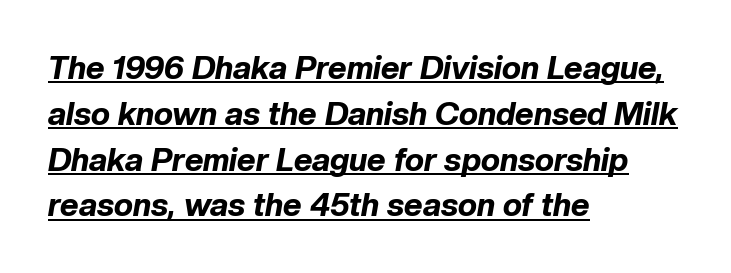
The ragged edge is on the right, which tells us the setting is flush left. The typography opts for an oblique posture over an upright one. You could not count columns in this text — the font is proportionally spaced. Look at the tracking — it's just the regular setting, nothing added. Like a heading marked for emphasis, these lines bear an underscore.
